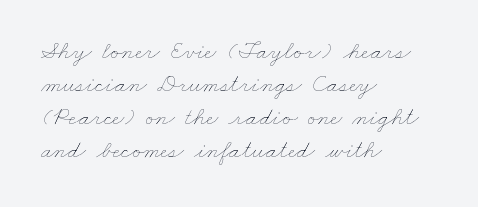
Quick note: underline off. This sample keeps an unexceptional amount of space between lines. Vertical stems look standard width or narrower in stroke. Letter spacing: default.
